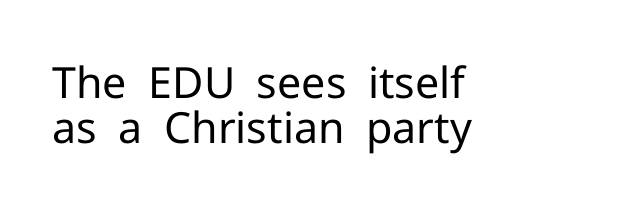
In terms of letterform style, serifs are entirely absent. The letters advance in unequal steps, a hallmark of proportional type. This is roman type, the default non-slanted kind. Honestly, the letter spacing is just normal — you wouldn't notice it. The line-height multiplier appears low, near solid setting. The paragraph shown leans on its left margin.
